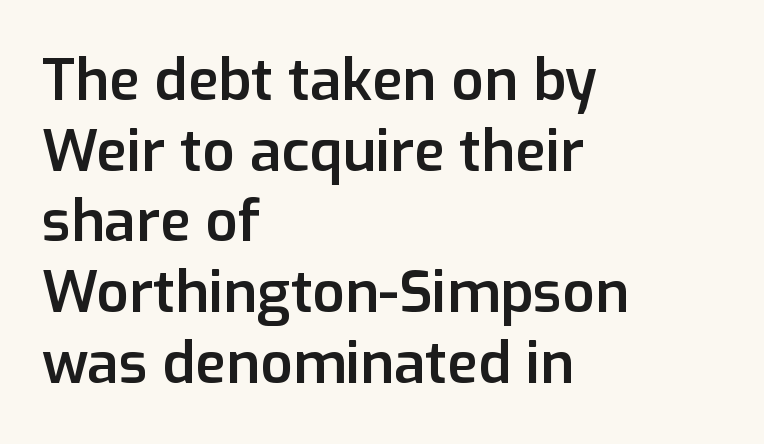
One-word summary of the alignment: left. A fair bit of extra ink — the face is semibold, not bold. These lines are rendered in a variable-pitch font. Style check: upright. Underlining? Definitely not there. Honestly, the letter spacing is just normal — you wouldn't notice it.
